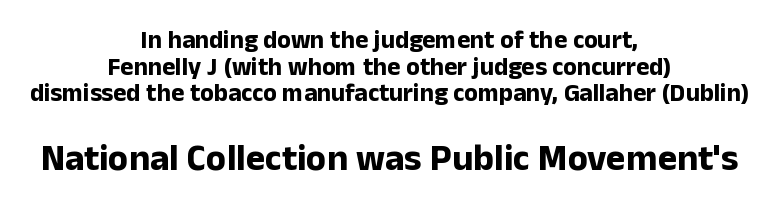
{"serif": "no", "italic": "no", "bold": "yes", "weight": "bold", "width": "normal", "stroke_contrast": "low", "x_height": "medium", "monospaced": "no", "underline": "no", "align": "center", "line_spacing": "tight", "line_spacing_ratio": 1.07, "letter_spacing": "normal", "letter_spacing_em": 0.0, "larger_block": "second", "size_ratio": 1.48, "glyph_px": 37}
